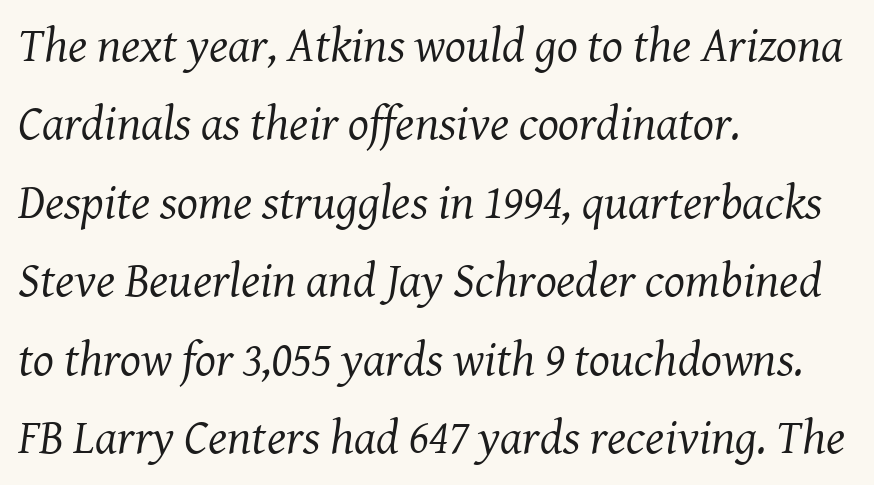
{"serif": "yes", "italic": "yes", "lean": "right", "slant_degrees": 8, "bold": "no", "weight": "regular", "width": "normal", "stroke_contrast": "medium", "x_height": "medium", "monospaced": "no", "underline": "no", "align": "left", "line_spacing": "normal", "line_spacing_ratio": 1.6, "letter_spacing": "normal", "letter_spacing_em": 0.0, "glyph_px": 49}
